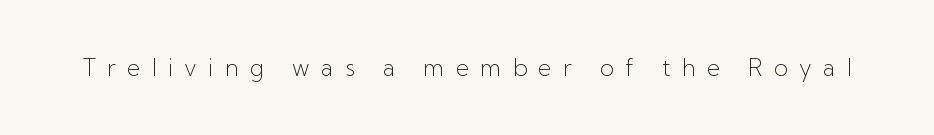
{"italic": "no", "bold": "no", "underline": "no", "letter_spacing": "wide", "letter_spacing_em": 0.49, "glyph_px": 23}
